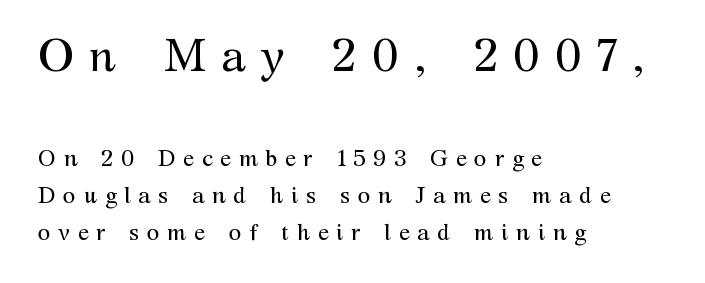
The image shows 46 px regular-weight serif type, upright; set left-aligned, normal line spacing (1.61x), unusually wide letter spacing (+0.33 em), not underlined; the first (top) block is 2.0x larger; medium stroke contrast and a medium x-height.
